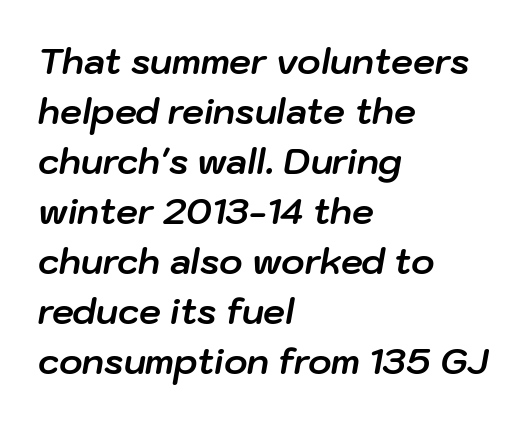
The image shows 35 px bold type, italic (leaning right); set left-aligned, normal line spacing (1.43x), normal letter spacing, not underlined; low stroke contrast and a medium x-height.
